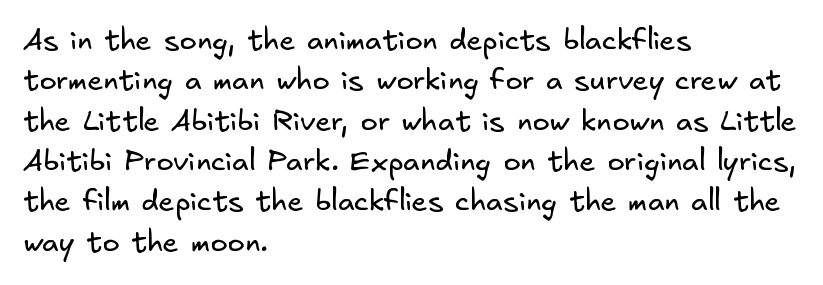
Q: Is the text bold? A: No.
Q: Is the typeface a serif or a sans-serif typeface? A: Sans-serif.
Q: Is the text underlined? A: No.
Q: How is the paragraph aligned? A: Left-aligned.
Q: Is the spacing between letters normal or unusually wide? A: Normal.
Q: Is the spacing between lines tight, normal or loose? A: Normal.
Q: Width (condensed, normal, or wide)? A: Normal.
Q: Stroke contrast? A: Low.
Q: x-height? A: Small.
